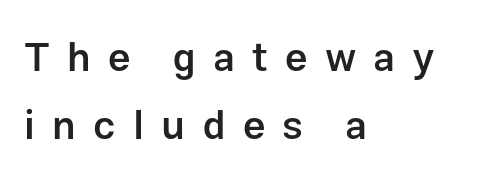
{"serif": "no", "italic": "no", "bold": "semi", "weight": "semibold", "width": "normal", "stroke_contrast": "low", "x_height": "medium", "monospaced": "no", "underline": "no", "align": "left", "line_spacing": "normal", "line_spacing_ratio": 1.7, "letter_spacing": "wide", "letter_spacing_em": 0.43, "glyph_px": 40}
